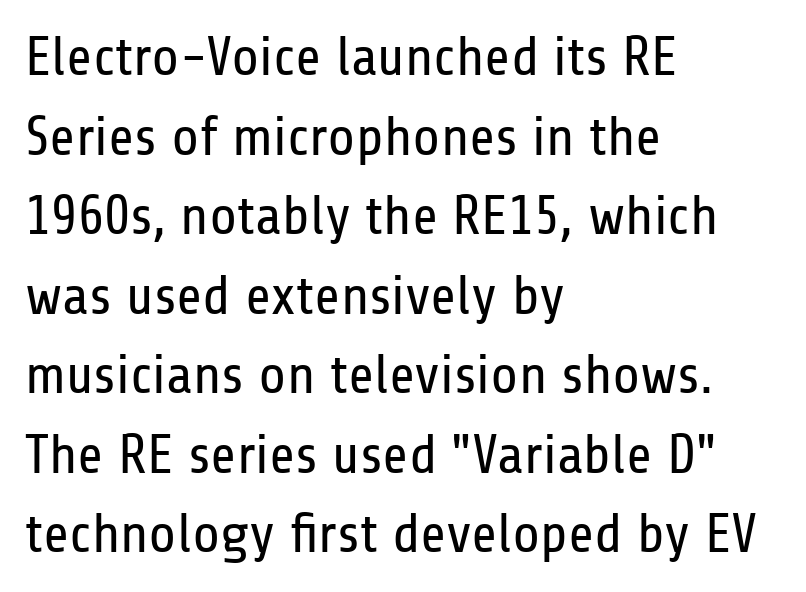
Q: Is the text bold? A: No.
Q: Is the text italic (slanted)? A: No, it is upright.
Q: Is the typeface a serif or a sans-serif typeface? A: Sans-serif.
Q: Is the text underlined? A: No.
Q: How is the paragraph aligned? A: Left-aligned.
Q: Is the spacing between letters normal or unusually wide? A: Normal.
Q: Is the spacing between lines tight, normal or loose? A: Normal.
Q: Width (condensed, normal, or wide)? A: Condensed.
Q: Stroke contrast? A: Low.
Q: x-height? A: Medium.
Q: Monospaced? A: No.
